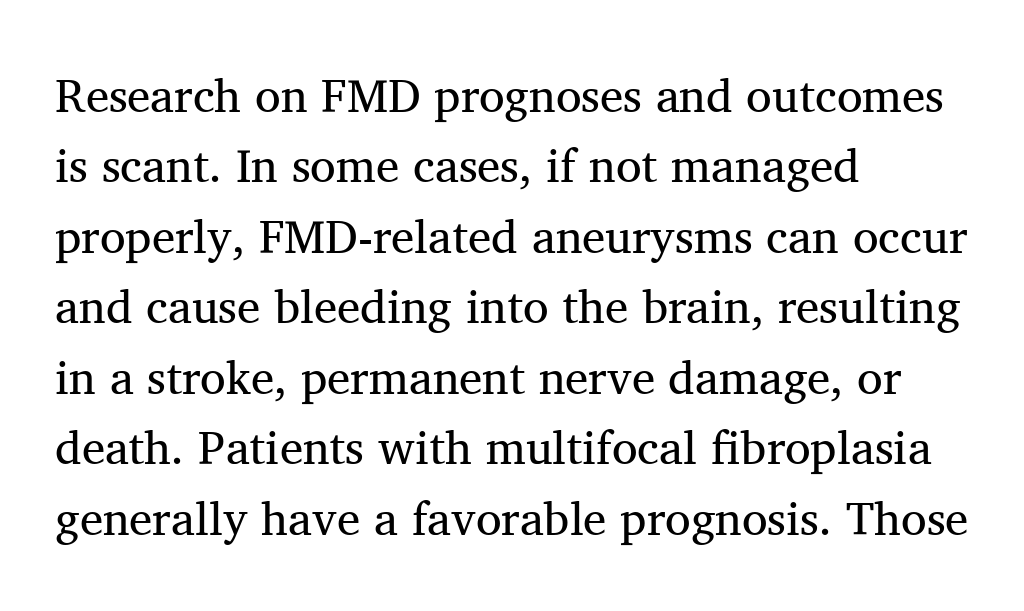
This sample uses plain, unmodified letter spacing. The baseline area is clear. Does the type have serifs? Yes, each stem ends in a small foot. The letters stand upright; this is a roman face.
